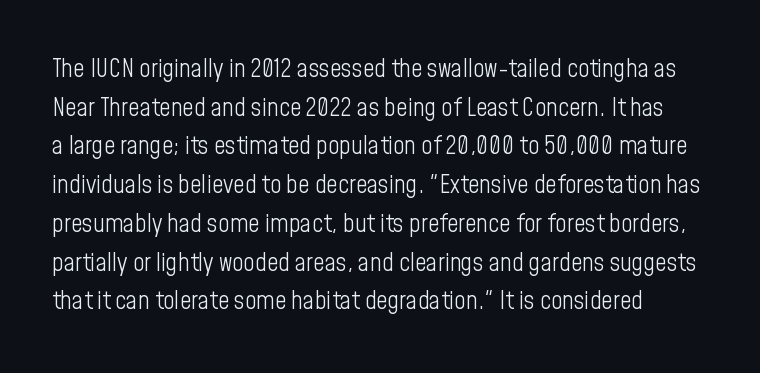
Q: Is the text bold? A: No.
Q: Is the text italic (slanted)? A: No, it is upright.
Q: Is the text underlined? A: No.
Q: Is the spacing between letters normal or unusually wide? A: Normal.
Q: Is the spacing between lines tight, normal or loose? A: Normal.
